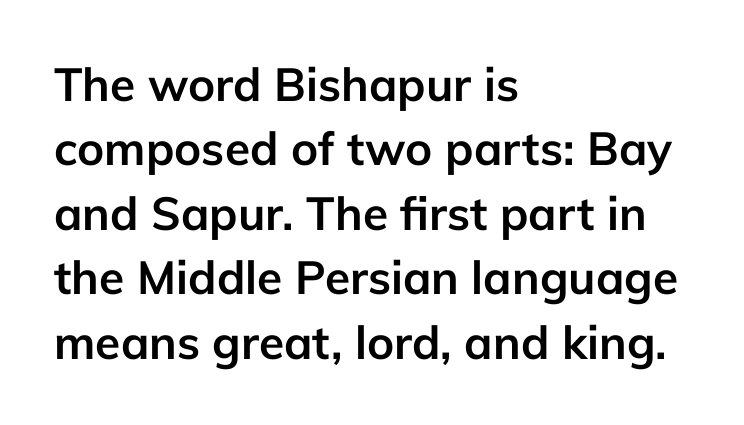
Q: Is the text bold? A: Yes.
Q: Is the text italic (slanted)? A: No, it is upright.
Q: Is the typeface a serif or a sans-serif typeface? A: Sans-serif.
Q: Is the text underlined? A: No.
Q: How is the paragraph aligned? A: Left-aligned.
Q: Is the spacing between letters normal or unusually wide? A: Normal.
Q: Is the spacing between lines tight, normal or loose? A: Normal.
Q: Width (condensed, normal, or wide)? A: Normal.
Q: Stroke contrast? A: Low.
Q: x-height? A: Medium.
Q: Monospaced? A: No.
